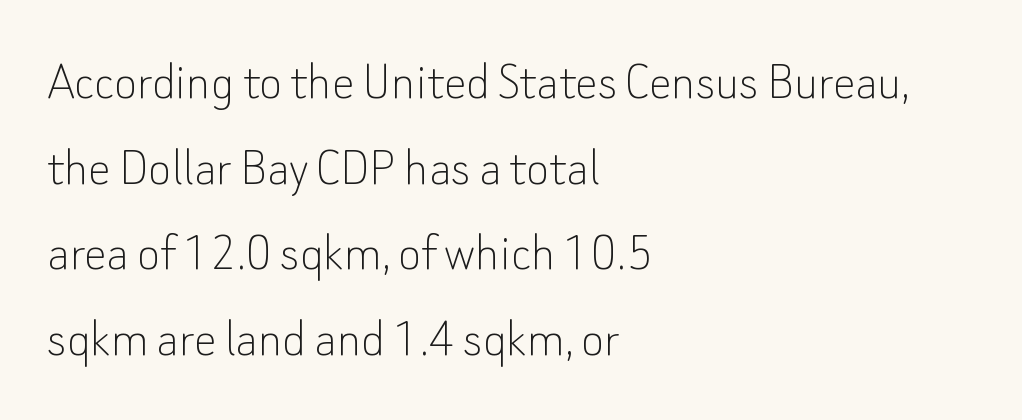
{"serif": "no", "italic": "no", "bold": "no", "weight": "thin", "width": "normal", "stroke_contrast": "low", "x_height": "small", "monospaced": "no", "underline": "no", "align": "left", "line_spacing": "normal", "line_spacing_ratio": 1.53, "letter_spacing": "normal", "letter_spacing_em": 0.0, "glyph_px": 56}
